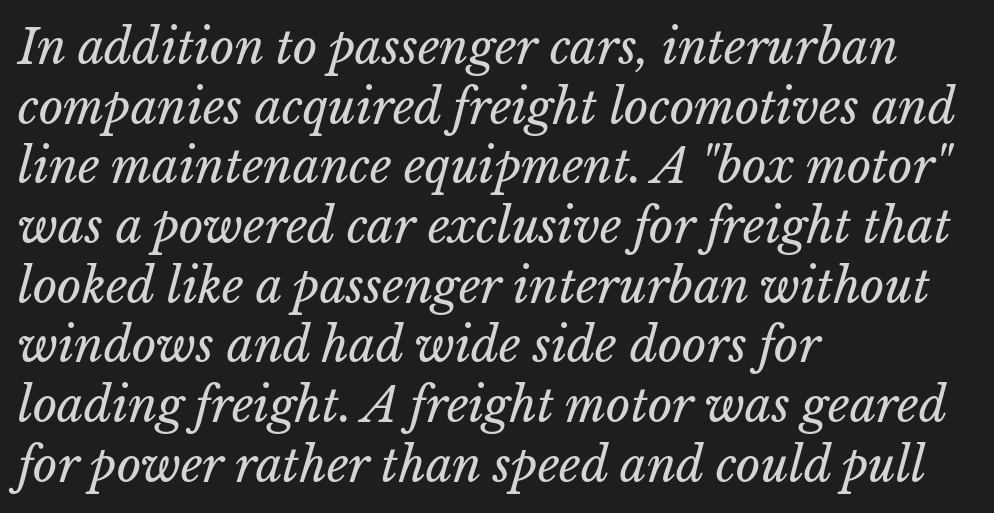
Q: Is the text bold? A: No.
Q: Is the text underlined? A: No.
Q: How is the paragraph aligned? A: Left-aligned.
Q: Is the spacing between letters normal or unusually wide? A: Normal.
Q: Is the spacing between lines tight, normal or loose? A: Normal.
Q: Width (condensed, normal, or wide)? A: Normal.
Q: Stroke contrast? A: Low.
Q: x-height? A: Medium.
Q: Monospaced? A: No.
